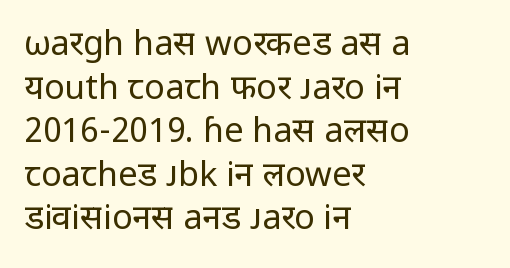
{"serif": "no", "italic": "no", "bold": "no", "weight": "regular", "width": "normal", "stroke_contrast": "low", "x_height": "medium", "monospaced": "no", "underline": "no", "align": "left", "line_spacing": "normal", "line_spacing_ratio": 1.28, "letter_spacing": "normal", "letter_spacing_em": 0.0, "glyph_px": 34}
